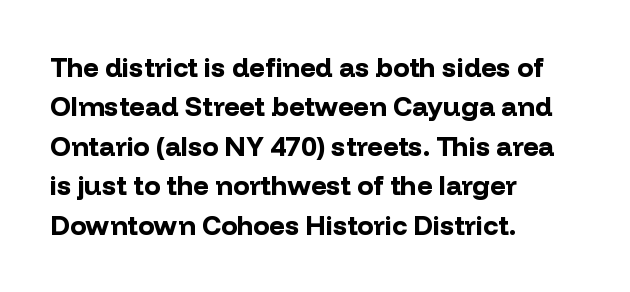
{"italic": "no", "bold": "yes", "underline": "no", "align": "left", "line_spacing": "normal", "line_spacing_ratio": 1.46, "letter_spacing": "normal", "letter_spacing_em": 0.0, "glyph_px": 27}
